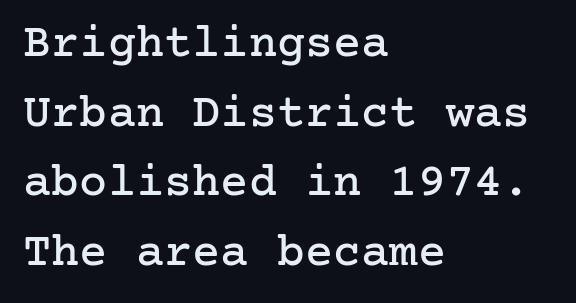
Notice how descenders clear the ascenders below comfortably — that's standard leading. The line texture is even and compact thanks to regular tracking. The type family on display is of the serif kind. Words float on clear page, feet unadorned.
